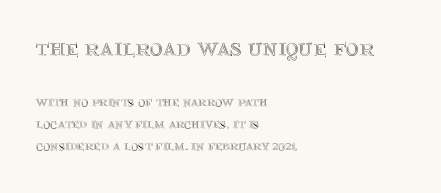
{"italic": "no", "underline": "no", "align": "left", "line_spacing": "normal", "line_spacing_ratio": 1.57, "letter_spacing": "normal", "letter_spacing_em": 0.0, "larger_block": "first", "size_ratio": 1.79, "glyph_px": 25}
